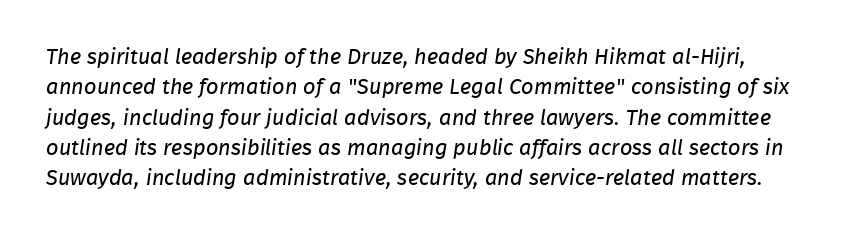
Summary of weight: not heavy and not bold. The baseline area is clear. The vertical gap from one line to the next is medium. There is no visible air inserted between adjacent glyphs.
